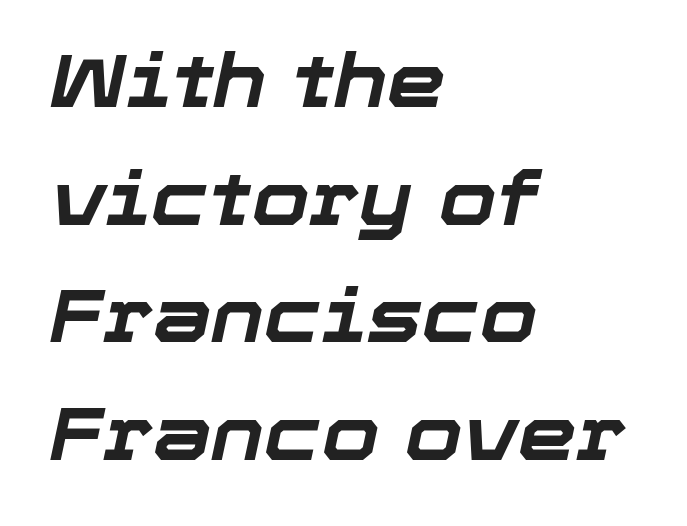
{"italic": "yes", "lean": "right", "slant_degrees": 12, "bold": "yes", "weight": "bold", "width": "normal", "stroke_contrast": "low", "x_height": "medium", "monospaced": "no", "underline": "no", "align": "left", "line_spacing": "normal", "line_spacing_ratio": 1.59, "letter_spacing": "normal", "letter_spacing_em": 0.0, "glyph_px": 74}
